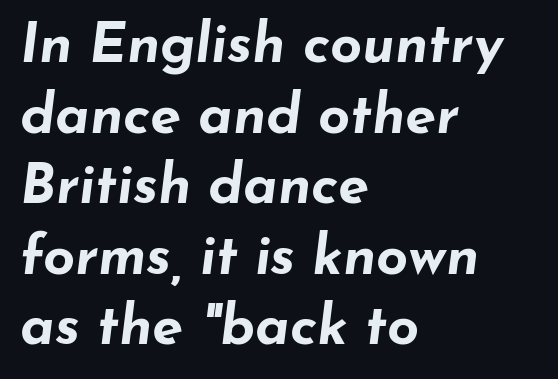
Notice how thick the strokes are: this is what a full bold looks like. The glyphs look as if they've been sheared to an angle. Here the designer chose a conventional face with non-uniform glyph widths. Horizontal alignment here is leftward, the default for most running prose. Each word holds together tightly as a unit, with standard inter-letter gaps.
